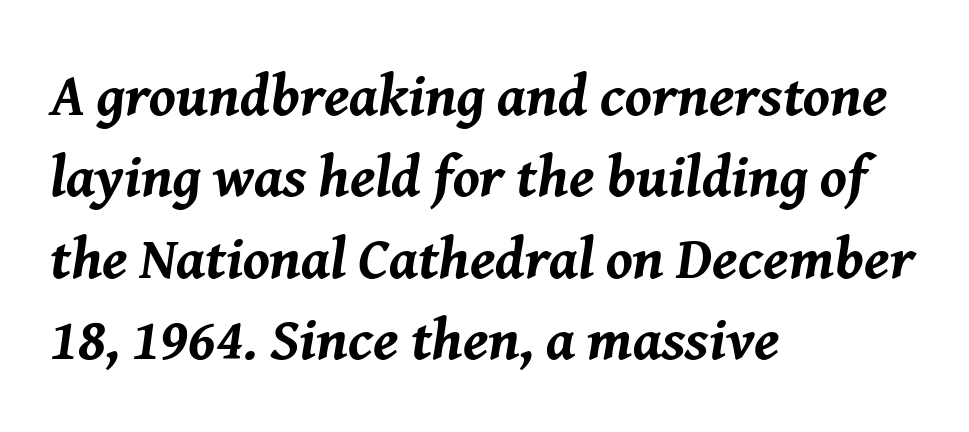
The passage shown has conventional tracking throughout. Is the type bold? Yes — the strokes are clearly thick and heavy. A bare baseline throughout the passage. The text block is weighted toward the left margin, trailing off unevenly rightward. Each letter keeps its own natural width here, so spacing adapts to shape.
